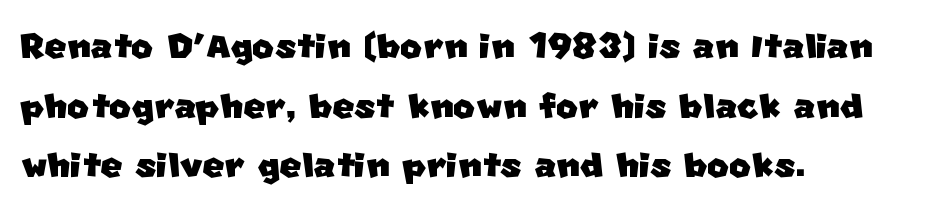
{"serif": "no", "width": "normal", "stroke_contrast": "low", "x_height": "large", "monospaced": "no", "underline": "no", "align": "left", "line_spacing": "normal", "line_spacing_ratio": 1.27, "letter_spacing": "normal", "letter_spacing_em": 0.0, "glyph_px": 47}
